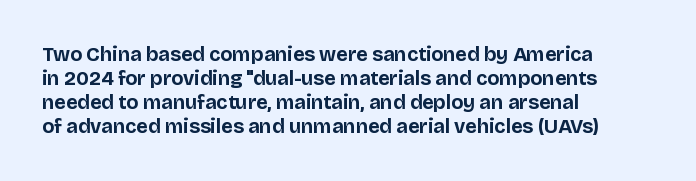
Q: Is the text bold? A: Yes.
Q: Is the text italic (slanted)? A: No, it is upright.
Q: Is the text underlined? A: No.
Q: How is the paragraph aligned? A: Left-aligned.
Q: Is the spacing between letters normal or unusually wide? A: Normal.
